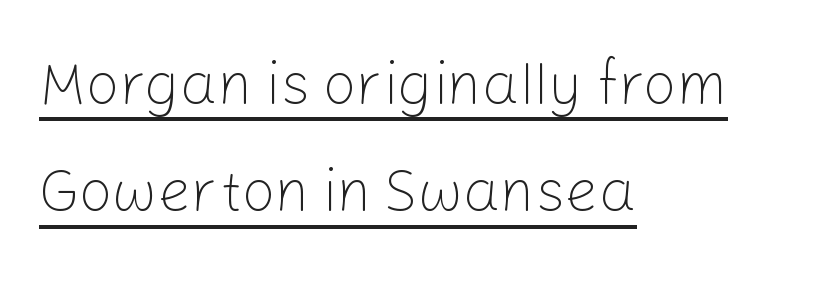
The image shows 59 px light sans-serif type, upright; set left-aligned, line spacing 1.82x, normal letter spacing, underlined; low stroke contrast and a medium x-height.
